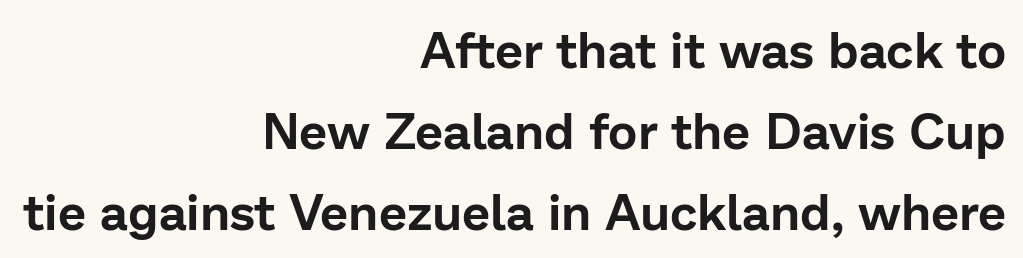
The image shows 50 px sans-serif type, upright; set right-aligned, normal line spacing (1.62x), normal letter spacing, not underlined; low stroke contrast and a medium x-height.
